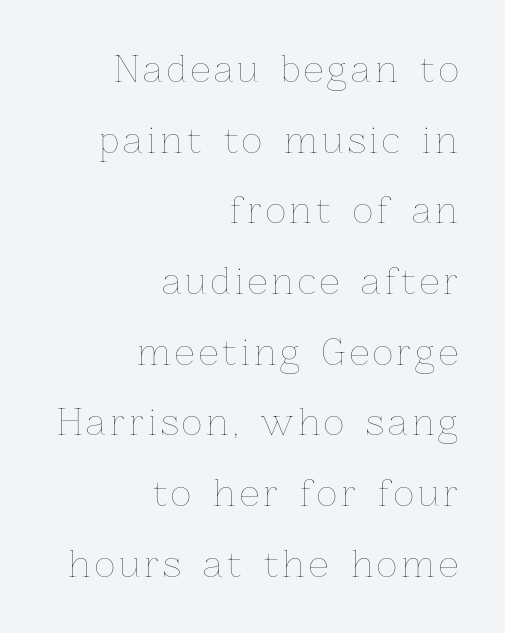
{"italic": "no", "bold": "no", "weight": "thin", "width": "normal", "stroke_contrast": "low", "x_height": "medium", "monospaced": "no", "underline": "no", "align": "right", "line_spacing": "loose", "line_spacing_ratio": 2.02, "glyph_px": 35}
